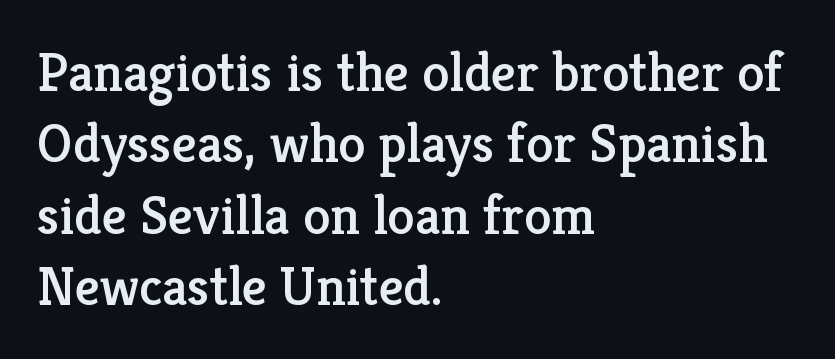
The typeface chosen for these lines features serifs. Vertical strokes here are truly vertical. What's the leading like? Ordinary, nothing unusual. You could not count columns in this text — the font is proportionally spaced.
